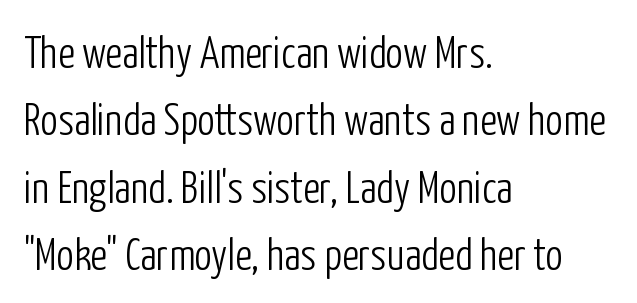
{"serif": "no", "italic": "no", "bold": "no", "weight": "light", "width": "condensed", "stroke_contrast": "low", "x_height": "medium", "monospaced": "no", "underline": "no", "align": "left", "line_spacing": "normal", "line_spacing_ratio": 1.53, "letter_spacing": "normal", "letter_spacing_em": 0.0, "glyph_px": 44}
